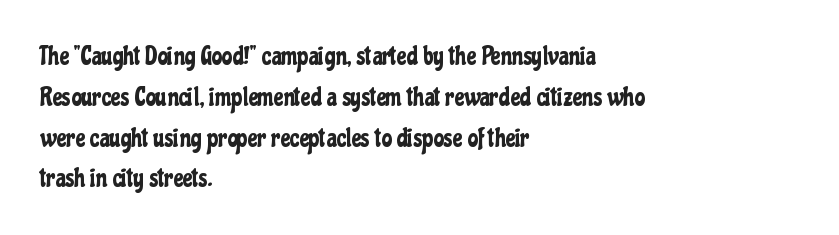
{"italic": "no", "underline": "no", "align": "left", "line_spacing": "normal", "line_spacing_ratio": 1.57, "letter_spacing": "normal", "letter_spacing_em": 0.0, "glyph_px": 26}
